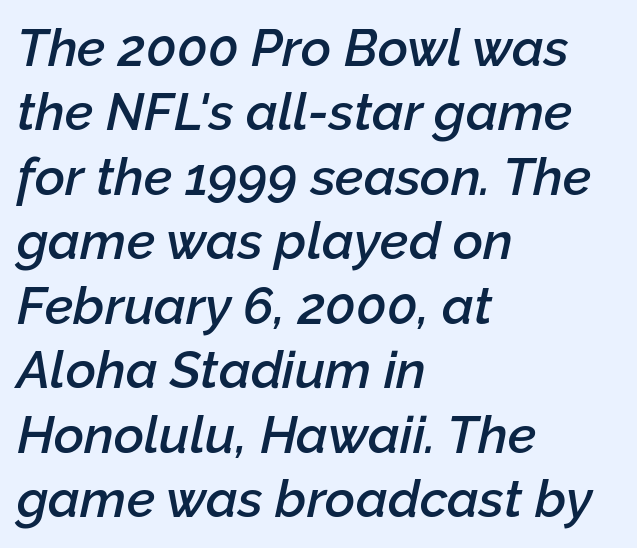
Q: Is the text bold? A: Semi-bold.
Q: Is the text italic (slanted)? A: Yes, it leans right by about 12 degrees.
Q: Is the text underlined? A: No.
Q: How is the paragraph aligned? A: Left-aligned.
Q: Is the spacing between letters normal or unusually wide? A: Normal.
Q: Width (condensed, normal, or wide)? A: Normal.
Q: Stroke contrast? A: Low.
Q: x-height? A: Medium.
Q: Monospaced? A: No.
